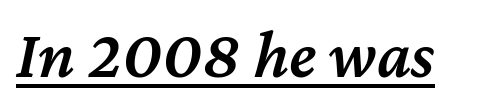
Q: Is the text bold? A: Semi-bold.
Q: Is the text italic (slanted)? A: Yes, it leans right by about 12 degrees.
Q: Is the text underlined? A: Yes.
Q: Is the spacing between letters normal or unusually wide? A: Normal.
Q: Width (condensed, normal, or wide)? A: Normal.
Q: Stroke contrast? A: Medium.
Q: x-height? A: Medium.
Q: Monospaced? A: No.
